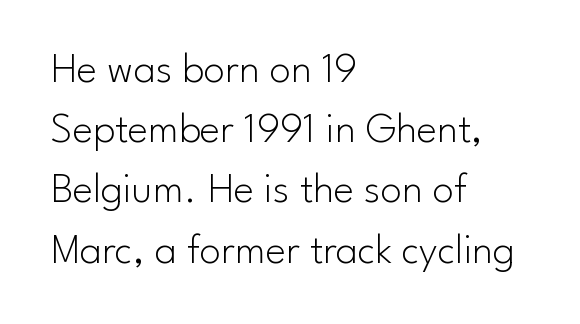
Q: Is the text bold? A: No.
Q: Is the text italic (slanted)? A: No, it is upright.
Q: Is the typeface a serif or a sans-serif typeface? A: Sans-serif.
Q: Is the text underlined? A: No.
Q: How is the paragraph aligned? A: Left-aligned.
Q: Is the spacing between letters normal or unusually wide? A: Normal.
Q: Is the spacing between lines tight, normal or loose? A: Normal.
Q: Width (condensed, normal, or wide)? A: Normal.
Q: Stroke contrast? A: Low.
Q: x-height? A: Small.
Q: Monospaced? A: No.
